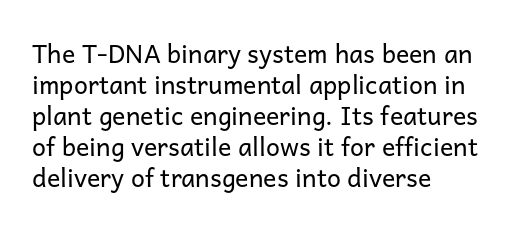
A light-to-regular cut is what we see here. Clear beneath every line of the passage. Vertical strokes here are truly vertical. The passage shown has conventional tracking throughout. Leftover space on each line is placed entirely after the last word.
